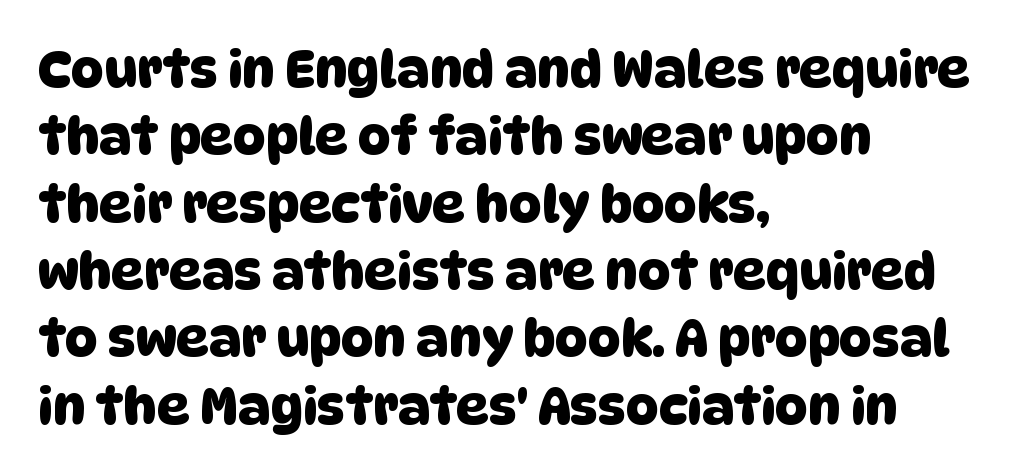
{"serif": "no", "width": "normal", "stroke_contrast": "low", "x_height": "large", "monospaced": "no", "underline": "no", "align": "left", "line_spacing": "normal", "line_spacing_ratio": 1.32, "letter_spacing": "normal", "letter_spacing_em": 0.0, "glyph_px": 51}
